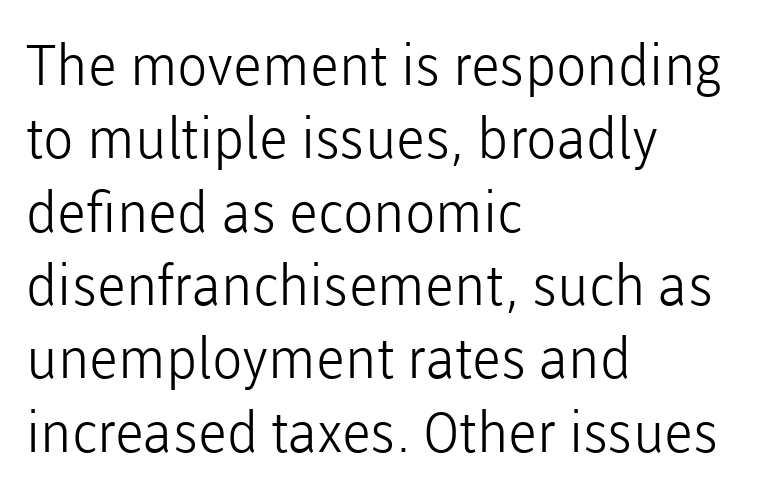
The image shows 56 px light sans-serif type, upright; set left-aligned, normal line spacing (1.31x), normal letter spacing, not underlined; low stroke contrast and a medium x-height.
